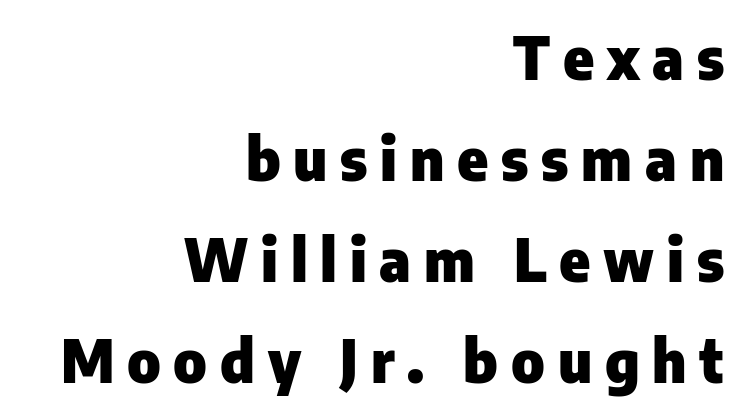
{"serif": "no", "italic": "no", "bold": "yes", "weight": "heavy", "width": "normal", "stroke_contrast": "low", "x_height": "medium", "monospaced": "no", "underline": "no", "align": "right", "line_spacing_ratio": 1.74, "letter_spacing": "wide", "letter_spacing_em": 0.22, "glyph_px": 58}
